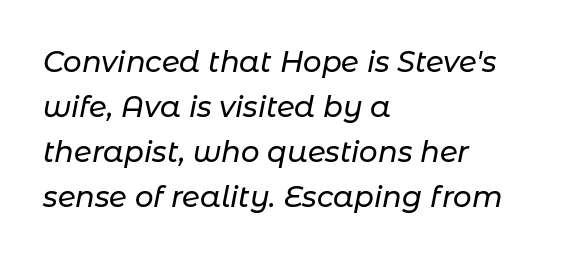
Tracking value appears to be zero — textbook default spacing. Spacing verdict: proportional, widths tailored to each character. Horizontal alignment here is leftward, the default for most running prose. Rule under the text: the space is simply empty. The rendering uses a moderate line-height, typical for paragraphs.
